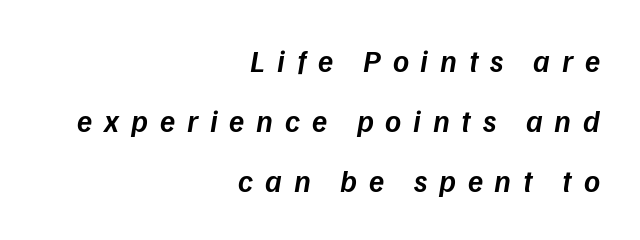
The image shows 31 px semibold type, italic (leaning right); set right-aligned, loose line spacing (1.94x), unusually wide letter spacing (+0.38 em), not underlined; low stroke contrast and a medium x-height.
